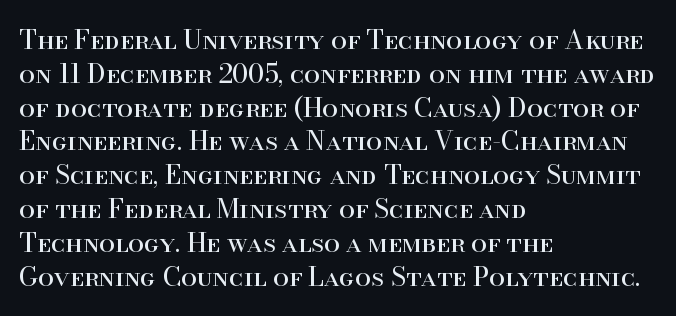
The image shows 26 px text type, upright; set left-aligned, normal line spacing (1.3x), normal letter spacing, not underlined.
